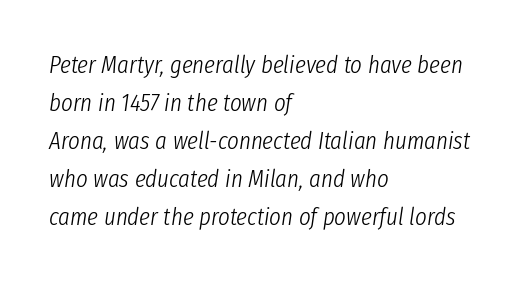
{"italic": "yes", "lean": "right", "slant_degrees": 8, "bold": "no", "underline": "no", "align": "left", "line_spacing": "normal", "line_spacing_ratio": 1.52, "letter_spacing": "normal", "letter_spacing_em": 0.0, "glyph_px": 25}
